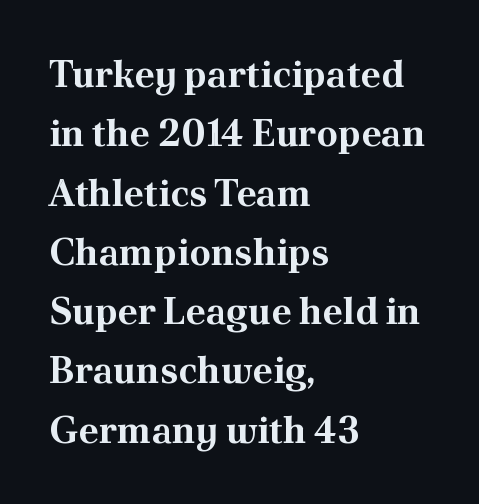
The image shows 38 px bold serif type, upright; set left-aligned, normal line spacing (1.56x), normal letter spacing, not underlined; medium stroke contrast and a small x-height.
